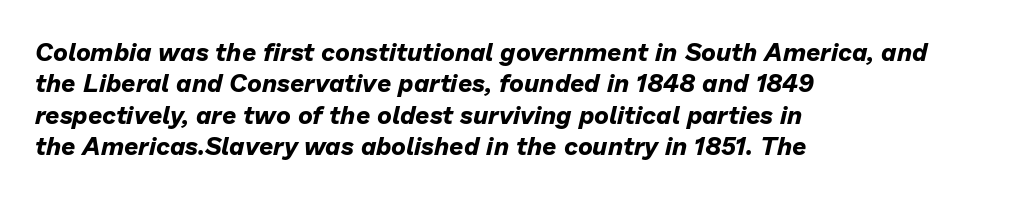
The image shows 25 px bold type, italic (leaning right); set left-aligned, normal line spacing (1.26x), normal letter spacing, not underlined.
